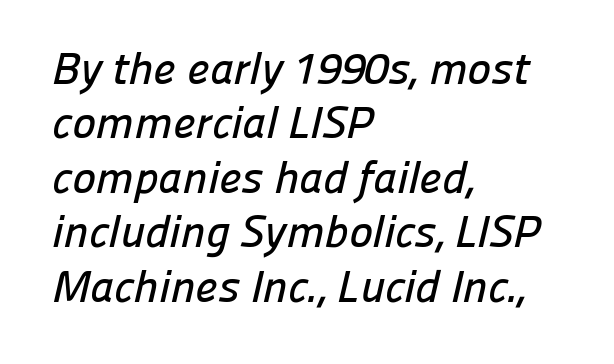
The image shows 45 px sans-serif type; set left-aligned, line spacing 1.21x, normal letter spacing, not underlined; low stroke contrast and a medium x-height.
